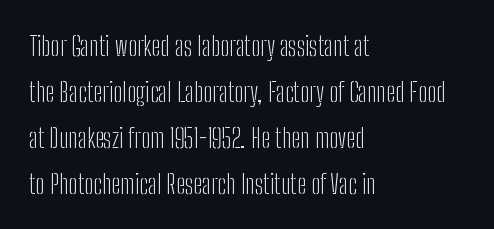
The image shows 27 px text type, upright; set left-aligned, normal line spacing (1.7x), normal letter spacing, not underlined.
